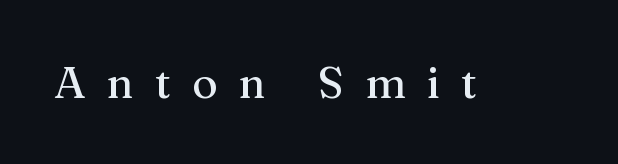
Students, note that the glyphs here are deliberately spaced far apart. A typesetter would call this proportional, since set widths differ per character. In terms of posture, this sample is upright. This rendering features lettering with no underline. The rendering shows small feet on the letterforms — a serif design.
